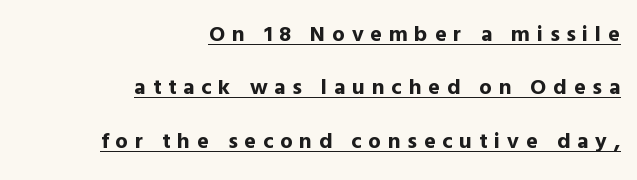
Q: Is the text bold? A: Yes.
Q: Is the text italic (slanted)? A: No, it is upright.
Q: Is the text underlined? A: Yes.
Q: How is the paragraph aligned? A: Right-aligned.
Q: Is the spacing between letters normal or unusually wide? A: Unusually wide.
Q: Is the spacing between lines tight, normal or loose? A: Loose.
